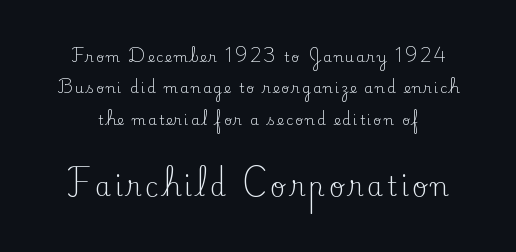
{"italic": "no", "bold": "no", "underline": "no", "line_spacing": "loose", "line_spacing_ratio": 2.24, "larger_block": "second", "size_ratio": 1.86, "glyph_px": 26}
